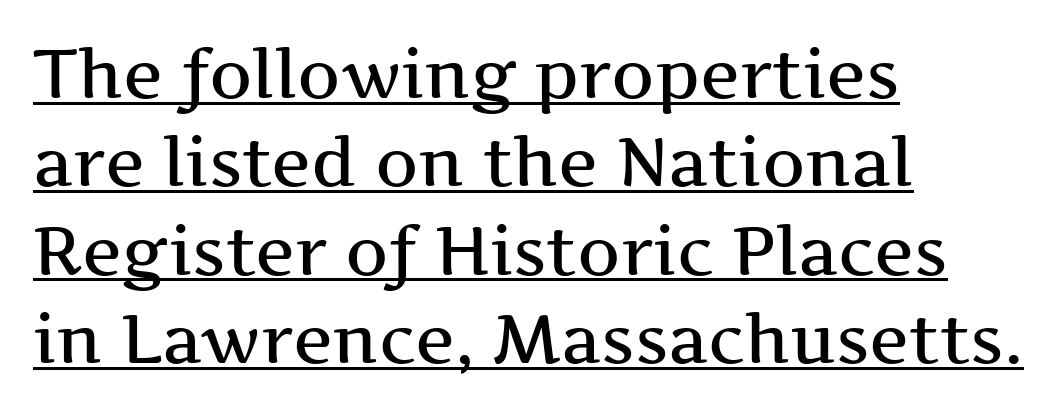
{"serif": "yes", "italic": "no", "width": "wide", "stroke_contrast": "medium", "x_height": "medium", "monospaced": "no", "underline": "yes", "align": "left", "line_spacing": "normal", "line_spacing_ratio": 1.32, "letter_spacing": "normal", "letter_spacing_em": 0.0, "glyph_px": 67}
